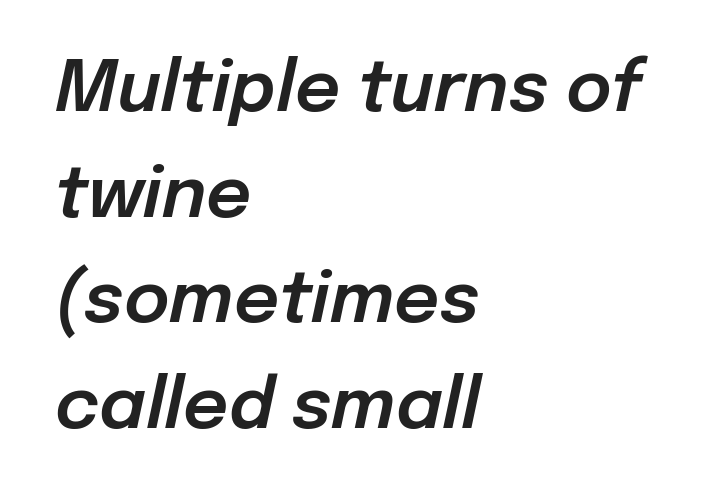
Varying glyph widths throughout — classic text-font behaviour. Left-aligned paragraph, ragged on the right. If you measured baseline to baseline, you'd find a middling distance. The face used here has a pronounced slope to its letters. Has an underline been added? It has not.
